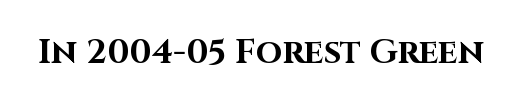
{"serif": "no", "italic": "no", "bold": "yes", "weight": "bold", "width": "normal", "stroke_contrast": "high", "x_height": "large", "monospaced": "no", "underline": "no", "letter_spacing": "normal", "letter_spacing_em": 0.0, "glyph_px": 34}
